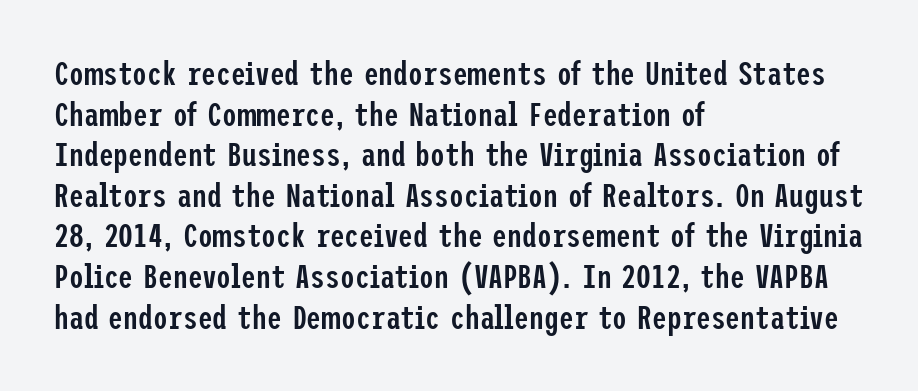
Q: Is the text bold? A: Semi-bold.
Q: Is the text italic (slanted)? A: No, it is upright.
Q: Is the typeface a serif or a sans-serif typeface? A: Sans-serif.
Q: Is the text underlined? A: No.
Q: How is the paragraph aligned? A: Left-aligned.
Q: Is the spacing between letters normal or unusually wide? A: Normal.
Q: Width (condensed, normal, or wide)? A: Condensed.
Q: Stroke contrast? A: Low.
Q: x-height? A: Medium.
